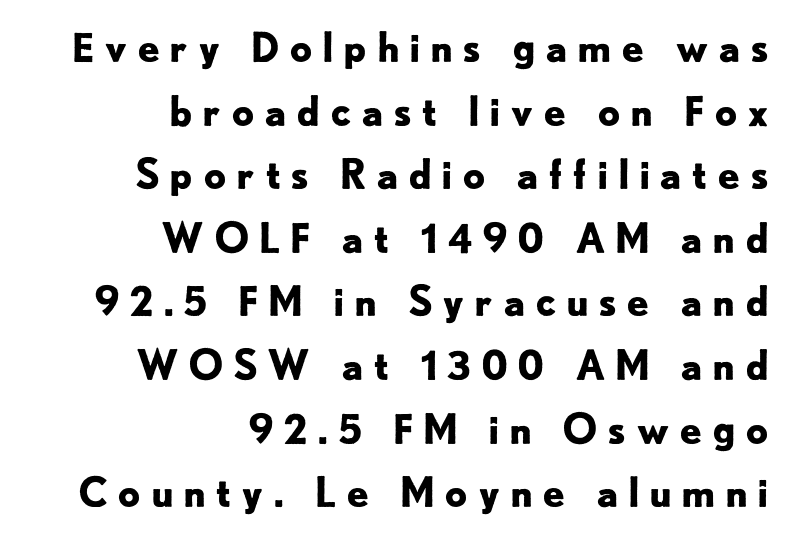
The image shows 40 px bold sans-serif type, upright; set right-aligned, normal line spacing (1.59x), unusually wide letter spacing (+0.23 em), not underlined; low stroke contrast and a small x-height.
